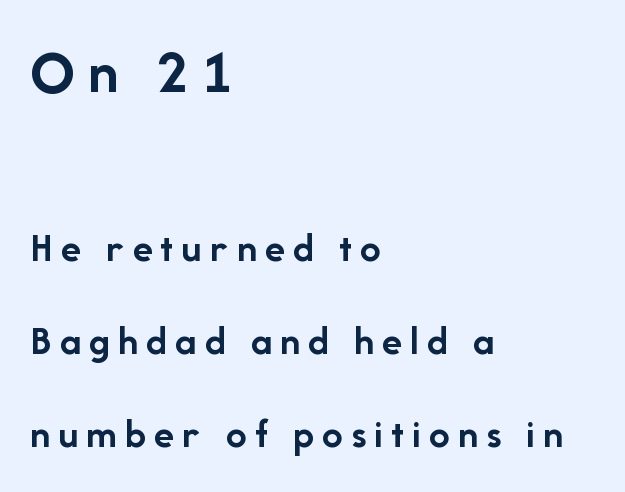
{"serif": "no", "italic": "no", "bold": "yes", "weight": "semibold", "width": "normal", "stroke_contrast": "low", "x_height": "medium", "monospaced": "no", "underline": "no", "align": "left", "line_spacing": "loose", "line_spacing_ratio": 2.27, "letter_spacing": "wide", "letter_spacing_em": 0.2, "larger_block": "first", "size_ratio": 1.51, "glyph_px": 62}
